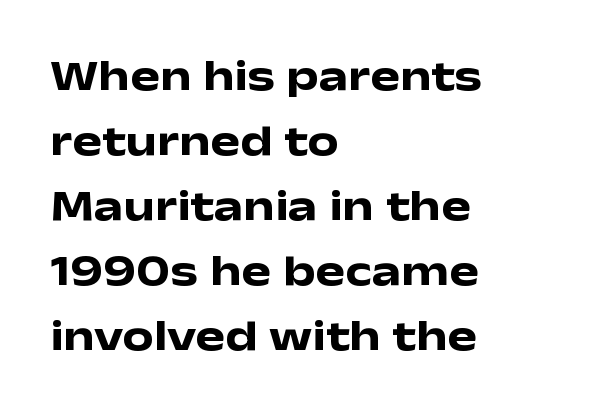
{"serif": "no", "italic": "no", "bold": "yes", "weight": "heavy", "width": "wide", "stroke_contrast": "low", "x_height": "medium", "monospaced": "no", "underline": "no", "align": "left", "line_spacing": "normal", "line_spacing_ratio": 1.48, "letter_spacing": "normal", "letter_spacing_em": 0.0, "glyph_px": 44}
